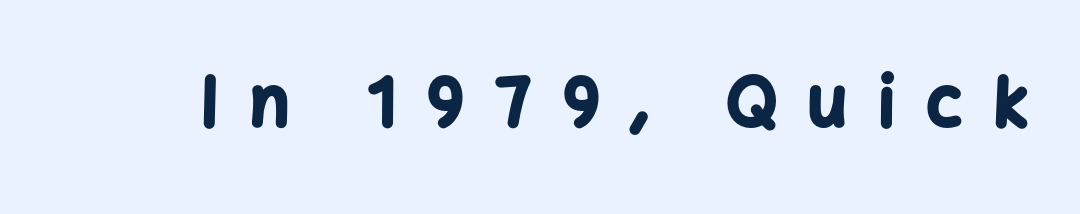
Q: Is the text bold? A: Yes.
Q: Is the text italic (slanted)? A: No, it is upright.
Q: Is the typeface a serif or a sans-serif typeface? A: Sans-serif.
Q: Is the text underlined? A: No.
Q: Is the spacing between letters normal or unusually wide? A: Unusually wide.
Q: Width (condensed, normal, or wide)? A: Normal.
Q: Stroke contrast? A: Low.
Q: x-height? A: Medium.
Q: Monospaced? A: No.
